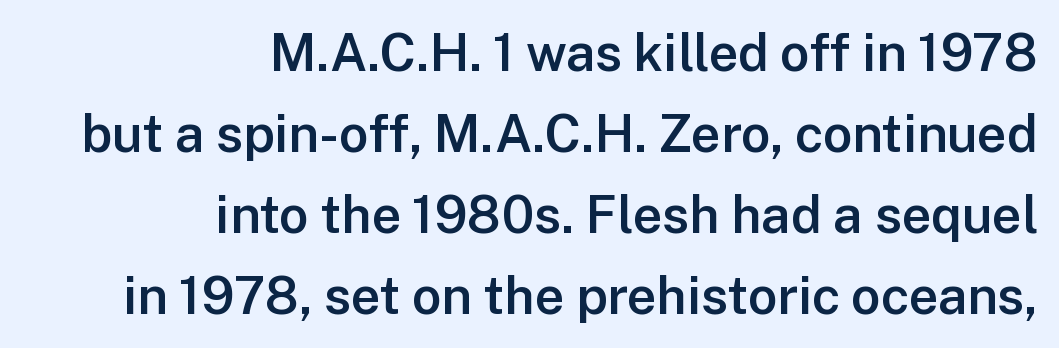
The image shows 52 px semibold sans-serif type, upright; set right-aligned, normal line spacing (1.56x), normal letter spacing, not underlined; low stroke contrast and a medium x-height.
